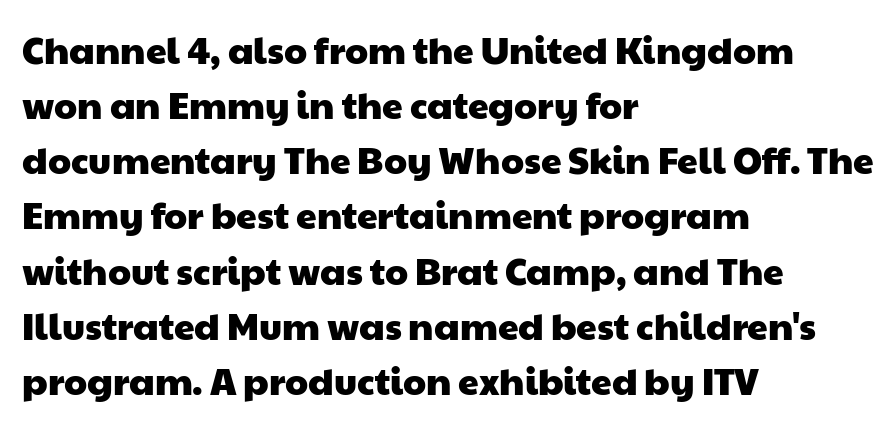
{"serif": "no", "width": "wide", "stroke_contrast": "low", "x_height": "medium", "monospaced": "no", "underline": "no", "align": "left", "line_spacing": "normal", "line_spacing_ratio": 1.49, "letter_spacing": "normal", "letter_spacing_em": 0.0, "glyph_px": 37}
